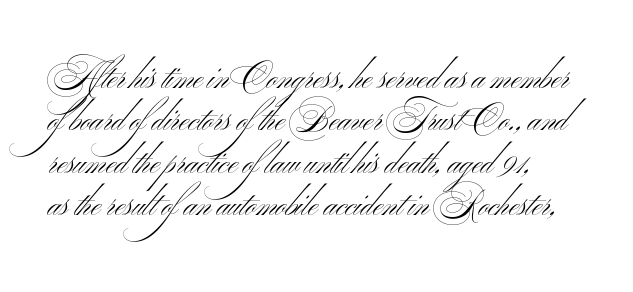
Heft: none added — not bold. Does the type have serifs? No, each stem ends abruptly. The area under the type is left untouched. Is this a fixed-width face? No — the glyphs have proportional, varying widths. Students, note that the glyphs here touch the page at normal intervals.
